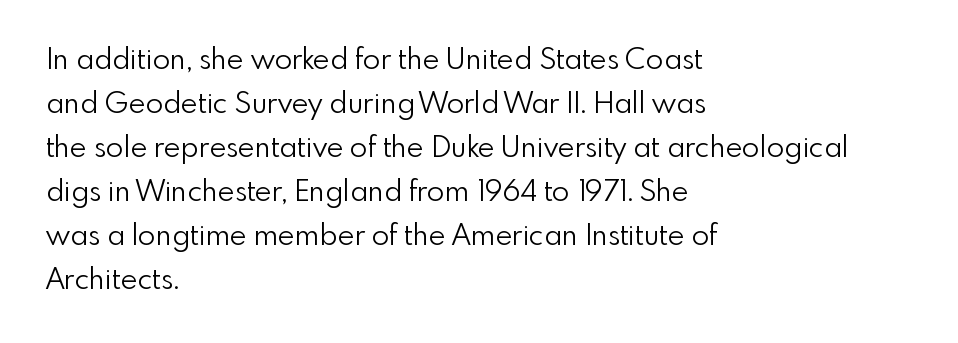
{"serif": "no", "italic": "no", "bold": "no", "weight": "light", "width": "normal", "x_height": "small", "monospaced": "no", "underline": "no", "align": "left", "line_spacing": "normal", "line_spacing_ratio": 1.52, "letter_spacing": "normal", "letter_spacing_em": 0.0, "glyph_px": 29}
